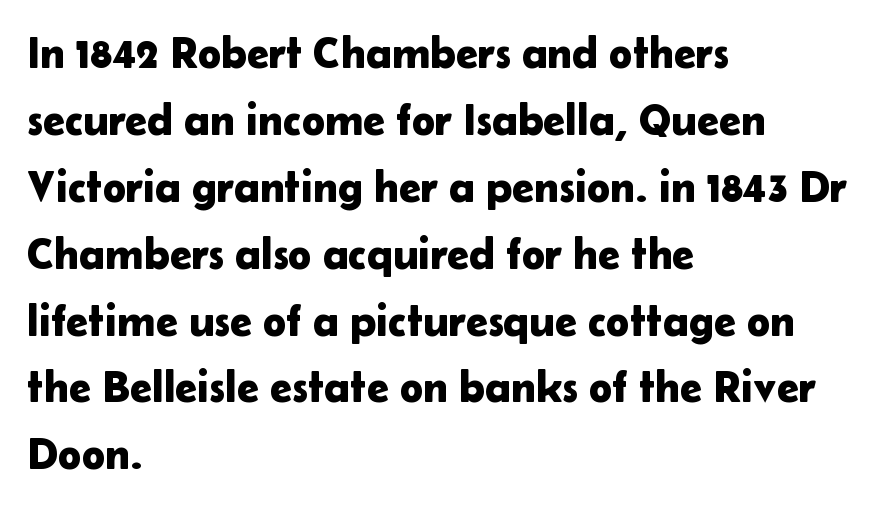
The image shows 44 px sans-serif type, upright; set left-aligned, normal line spacing (1.52x), normal letter spacing, not underlined; low stroke contrast and a medium x-height.
